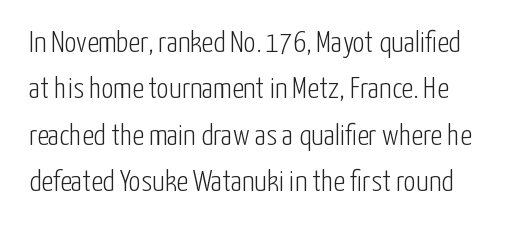
{"serif": "no", "italic": "no", "bold": "no", "weight": "light", "width": "condensed", "stroke_contrast": "low", "x_height": "medium", "monospaced": "no", "underline": "no", "line_spacing": "normal", "line_spacing_ratio": 1.55, "letter_spacing": "normal", "letter_spacing_em": 0.0, "glyph_px": 30}
